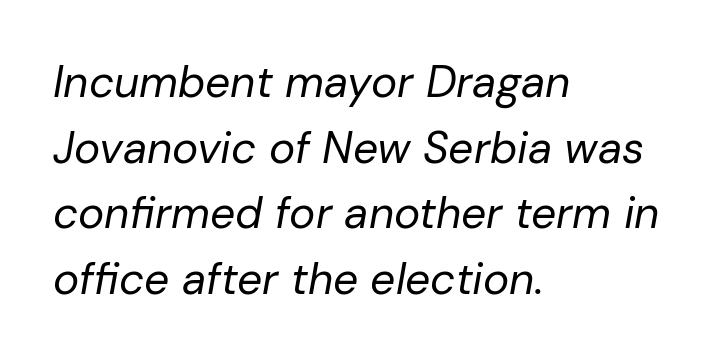
Q: Is the text bold? A: No.
Q: Is the text italic (slanted)? A: Yes, it leans right by about 10 degrees.
Q: Is the text underlined? A: No.
Q: How is the paragraph aligned? A: Left-aligned.
Q: Is the spacing between letters normal or unusually wide? A: Normal.
Q: Is the spacing between lines tight, normal or loose? A: Normal.
Q: Width (condensed, normal, or wide)? A: Normal.
Q: Stroke contrast? A: Low.
Q: x-height? A: Medium.
Q: Monospaced? A: No.
